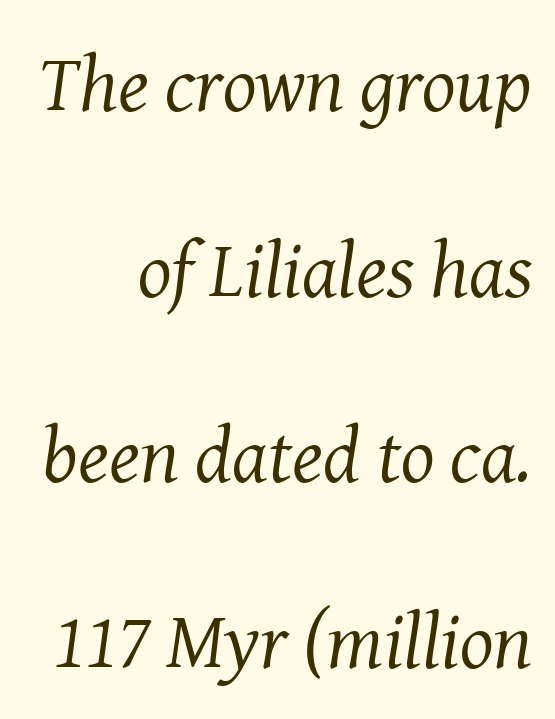
Does extra space separate the letters? No, they use regular spacing. The letters advance in unequal steps, a hallmark of proportional type. The paragraph shown leans on its right margin. Look at the bottom of the vertical strokes: they flare into serifs here. Observe the lean: these are italic letterforms. Type without underlining.
